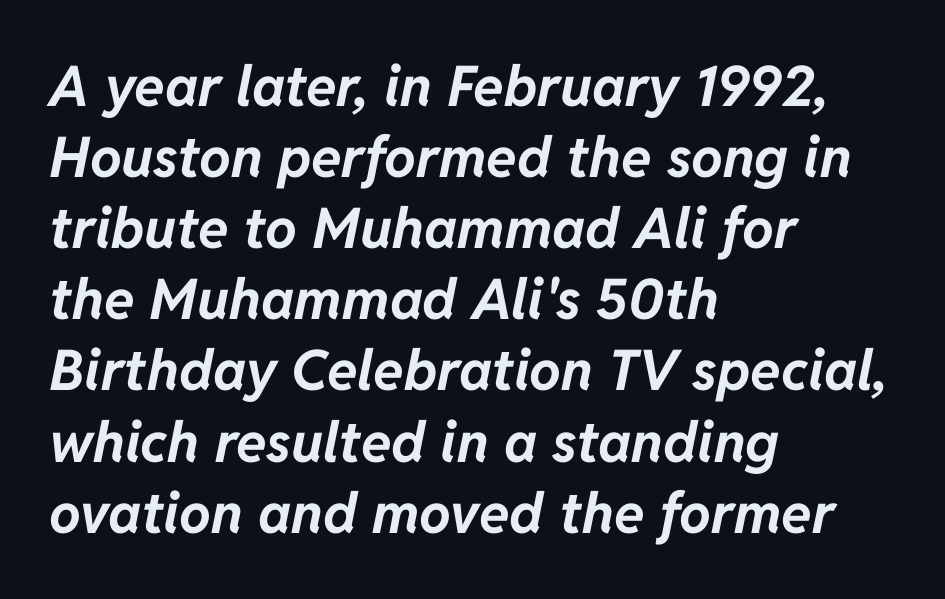
These lines are set flush left with a ragged right edge. Pretty heavy lettering here — definitely bold. Check the space under the baseline: it is left empty. How would I describe the line gaps? Plain and ordinary. The gaps between neighbouring characters are ordinary and unremarkable.
